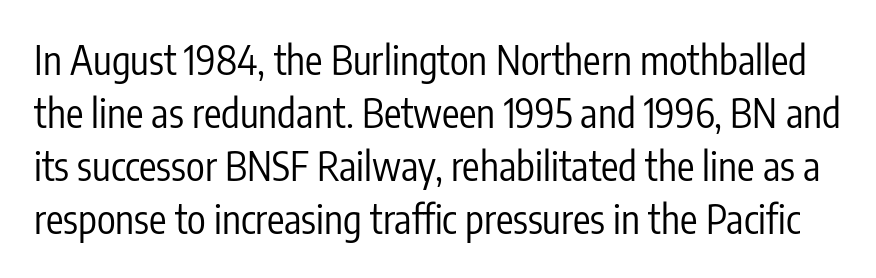
Honestly, there is no underline to notice here at all. Letter spacing: default. The specimen reads as upright at a glance. The letters carry no serifs — their stems end cleanly without finishing strokes. The letters advance in unequal steps, a hallmark of proportional type.
